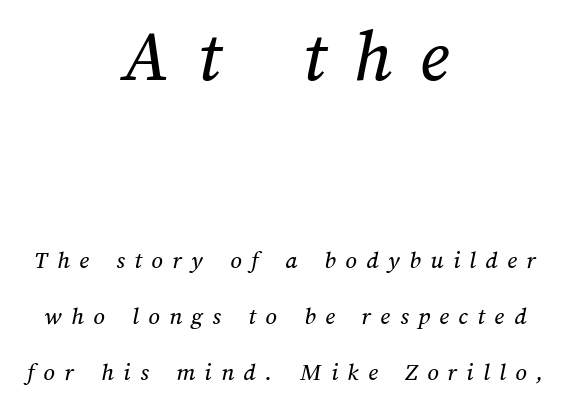
Q: Is the text underlined? A: No.
Q: How is the paragraph aligned? A: Centered.
Q: Is the spacing between letters normal or unusually wide? A: Unusually wide.
Q: Is the spacing between lines tight, normal or loose? A: Loose.
Q: Which block of text is set in a larger size, the first (top) or the second (bottom)? A: The first (top) one.
Q: Width (condensed, normal, or wide)? A: Normal.
Q: Stroke contrast? A: Medium.
Q: x-height? A: Medium.
Q: Monospaced? A: No.
